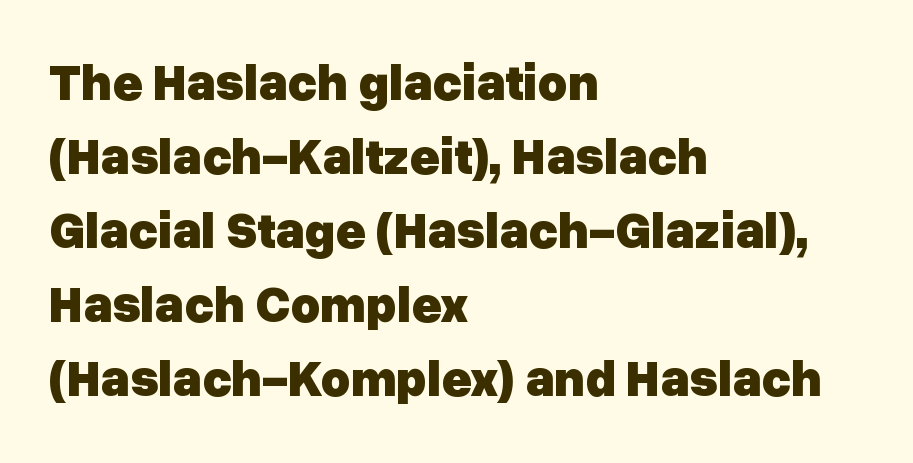
Q: Is the text bold? A: Yes.
Q: Is the text italic (slanted)? A: No, it is upright.
Q: Is the typeface a serif or a sans-serif typeface? A: Sans-serif.
Q: Is the text underlined? A: No.
Q: How is the paragraph aligned? A: Left-aligned.
Q: Is the spacing between letters normal or unusually wide? A: Normal.
Q: Is the spacing between lines tight, normal or loose? A: Normal.
Q: Width (condensed, normal, or wide)? A: Normal.
Q: Stroke contrast? A: Low.
Q: x-height? A: Medium.
Q: Monospaced? A: No.
